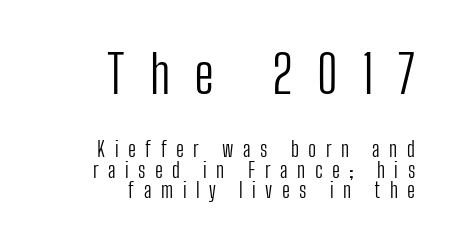
{"serif": "no", "italic": "no", "bold": "no", "weight": "light", "width": "condensed", "stroke_contrast": "low", "x_height": "medium", "monospaced": "no", "underline": "no", "align": "right", "line_spacing": "tight", "line_spacing_ratio": 0.99, "letter_spacing": "wide", "letter_spacing_em": 0.45, "larger_block": "first", "size_ratio": 2.52, "glyph_px": 53}
